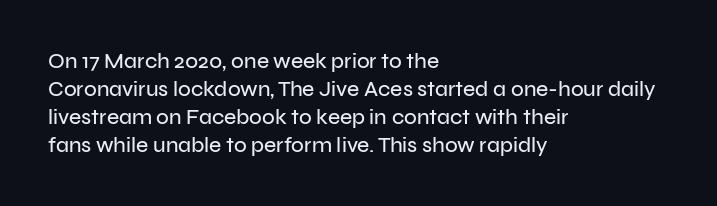
Q: Is the text italic (slanted)? A: No, it is upright.
Q: Is the text underlined? A: No.
Q: How is the paragraph aligned? A: Left-aligned.
Q: Is the spacing between letters normal or unusually wide? A: Normal.
Q: Is the spacing between lines tight, normal or loose? A: Normal.
